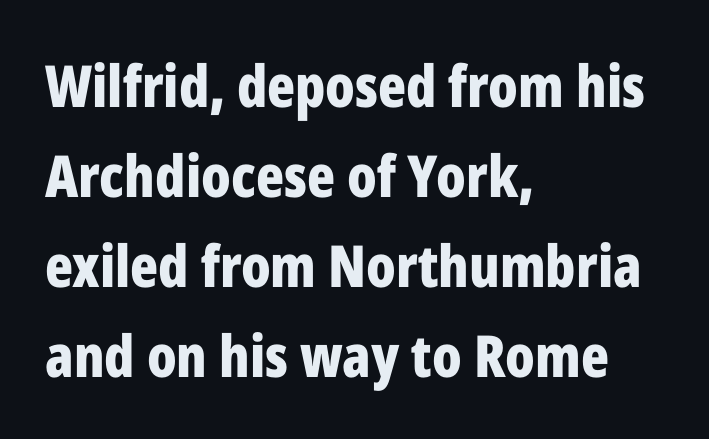
The rendering keeps characters at their native spacing. Notice how descenders clear the ascenders below comfortably — that's standard leading. Notice how the passage keeps a crisp vertical edge on the left only. The passage shown is emphatically bold.
